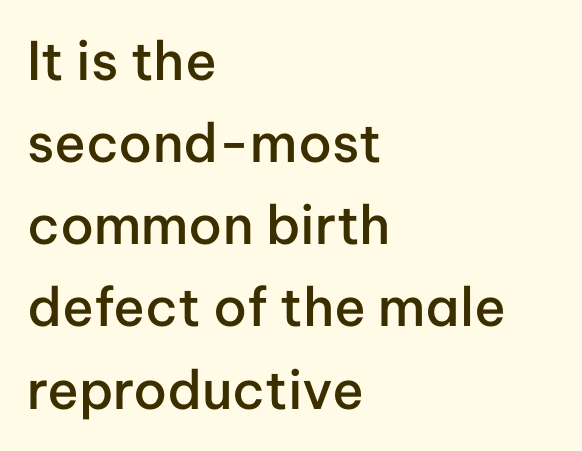
Regular leading. The lines in this sample share a left origin and differ only in where they stop. If you drew a line through each stem, it would be perfectly vertical. These lines keep a tight, regular rhythm from letter to letter. Serifs: no, the terminals of the letterforms are clean.
